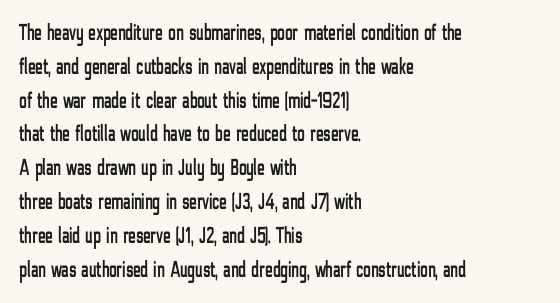
Q: Is the text italic (slanted)? A: No, it is upright.
Q: Is the text underlined? A: No.
Q: How is the paragraph aligned? A: Left-aligned.
Q: Is the spacing between letters normal or unusually wide? A: Normal.
Q: Is the spacing between lines tight, normal or loose? A: Normal.
